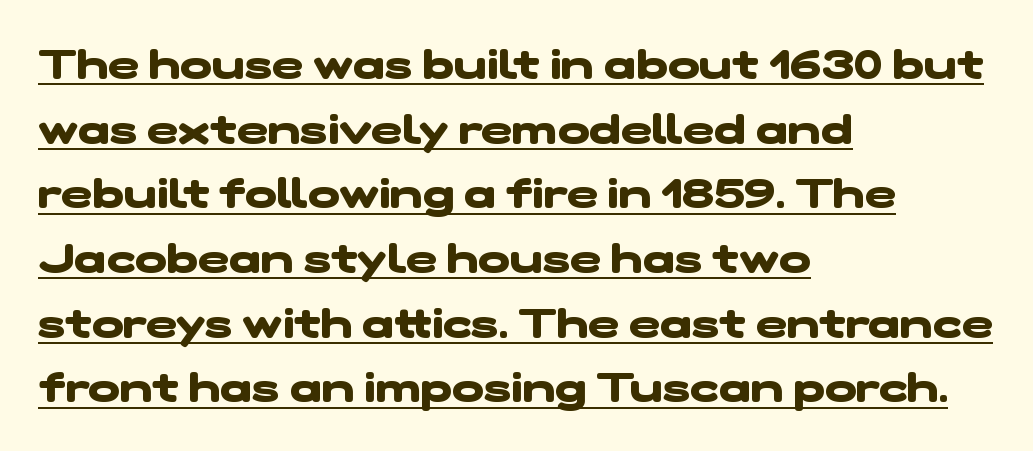
The image shows 42 px heavy, wide sans-serif type; set left-aligned, normal line spacing (1.54x), normal letter spacing, underlined; low stroke contrast and a medium x-height.
